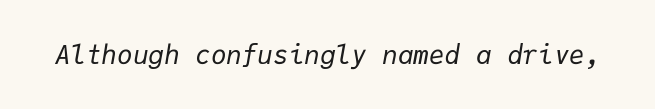
Bare-footed words on every line. Default kerning and tracking; the words read as compact shapes. Heaviness? Minimal to ordinary, like unemphasized prose. It's the slanting kind of type.
